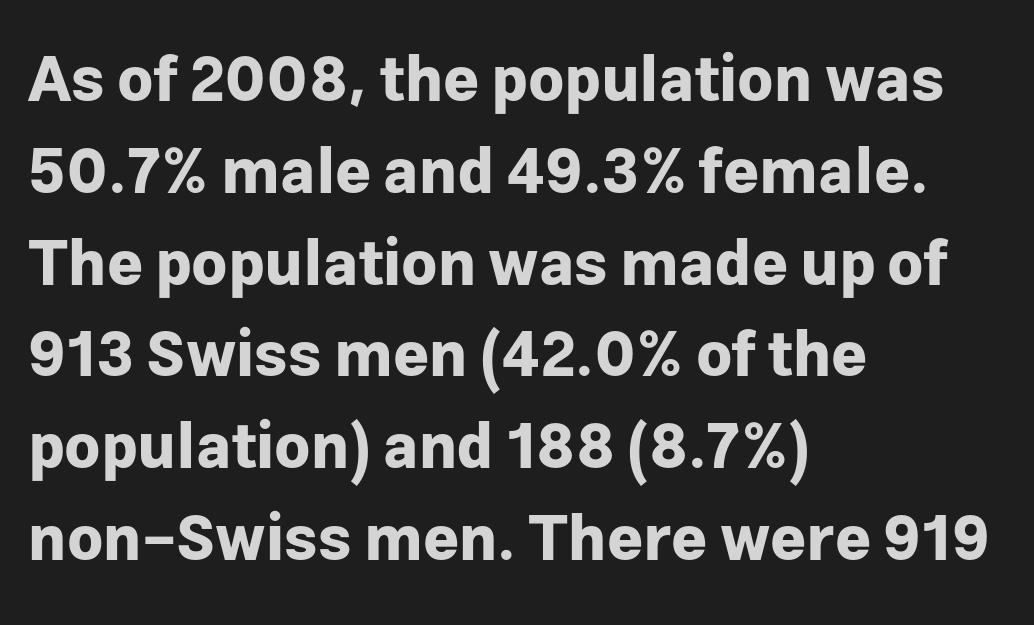
The image shows 62 px bold sans-serif type, upright; set left-aligned, normal line spacing (1.48x), normal letter spacing, not underlined; low stroke contrast and a medium x-height.
